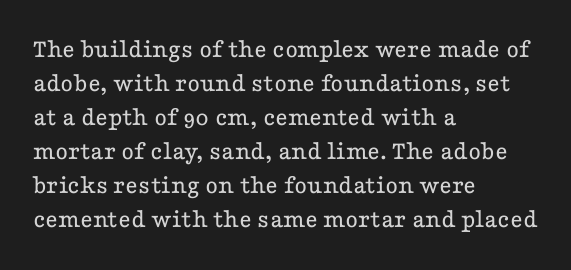
Q: Is the text bold? A: No.
Q: Is the text italic (slanted)? A: No, it is upright.
Q: Is the text underlined? A: No.
Q: How is the paragraph aligned? A: Left-aligned.
Q: Is the spacing between letters normal or unusually wide? A: Normal.
Q: Is the spacing between lines tight, normal or loose? A: Normal.
